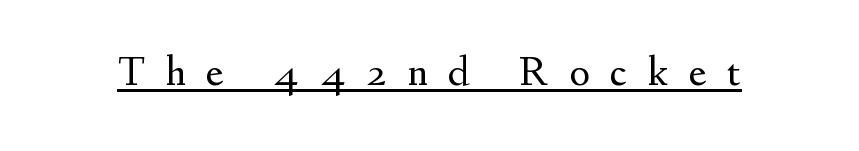
You can tell it's not italic because the verticals are truly vertical. This sample uses expanded letter spacing, leaving extra air between glyphs. Type style note: has serifs. The font is comparable to plain body text, perhaps lighter. Do the characters align in a grid? No, the font is proportional.
